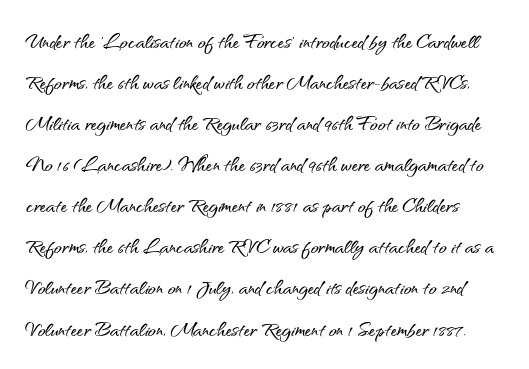
Q: Is the text italic (slanted)? A: Yes.
Q: Is the text underlined? A: No.
Q: Is the spacing between letters normal or unusually wide? A: Normal.
Q: Is the spacing between lines tight, normal or loose? A: Normal.
